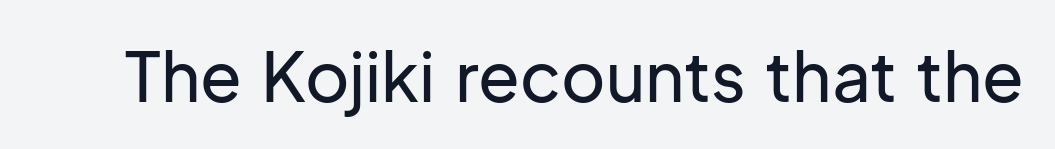
Note: no serifs on the glyphs. The foot of each line stays bare and open. The lettering stays uniformly vertical, giving the passage a roman look. Note the varied advance widths — an 'i' is clearly narrower than an 'm'. Characters follow at the spacing the type designer built in.
